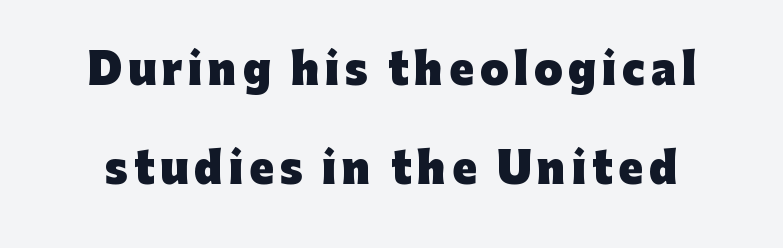
Words float on clear page, feet unadorned. The designer dialed line spacing up above the default. Nope, no serifs anywhere on these letters. The characters look thick and weighty, a clear bold. Spacing verdict: proportional, widths tailored to each character.
